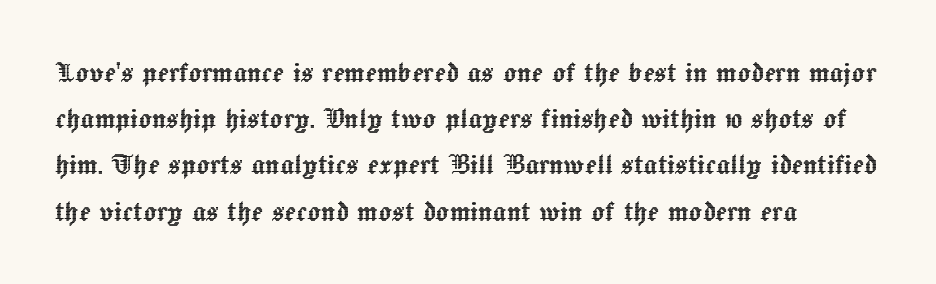
Q: Is the text italic (slanted)? A: No, it is upright.
Q: Is the text underlined? A: No.
Q: How is the paragraph aligned? A: Left-aligned.
Q: Is the spacing between letters normal or unusually wide? A: Normal.
Q: Is the spacing between lines tight, normal or loose? A: Normal.
Q: Width (condensed, normal, or wide)? A: Normal.
Q: x-height? A: Medium.
Q: Monospaced? A: No.
